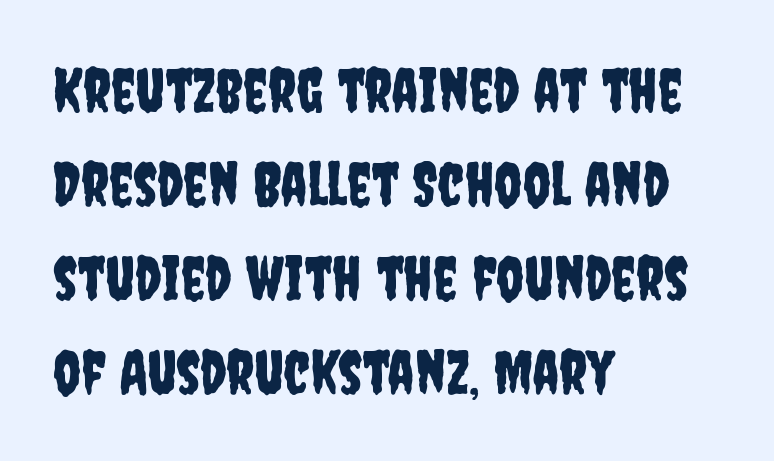
Q: Is the text italic (slanted)? A: No, it is upright.
Q: Is the typeface a serif or a sans-serif typeface? A: Sans-serif.
Q: Is the text underlined? A: No.
Q: How is the paragraph aligned? A: Left-aligned.
Q: Is the spacing between letters normal or unusually wide? A: Normal.
Q: Is the spacing between lines tight, normal or loose? A: Normal.
Q: Width (condensed, normal, or wide)? A: Condensed.
Q: Stroke contrast? A: Low.
Q: x-height? A: Large.
Q: Monospaced? A: No.
